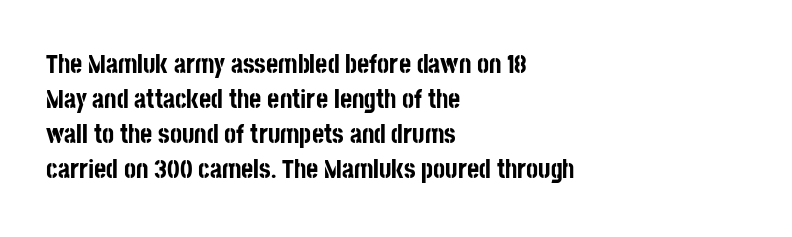
{"italic": "no", "bold": "yes", "underline": "no", "align": "left", "line_spacing": "normal", "line_spacing_ratio": 1.34, "letter_spacing": "normal", "letter_spacing_em": 0.0, "glyph_px": 26}
